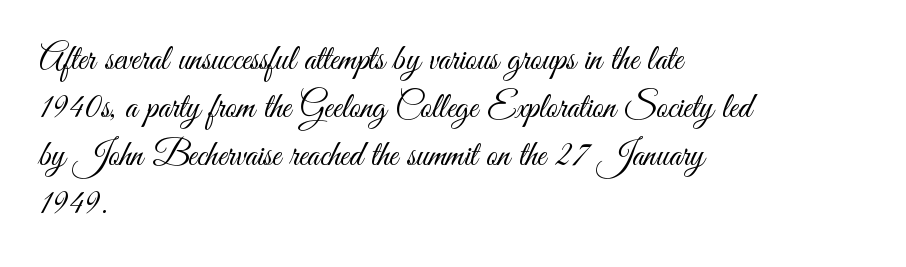
{"serif": "no", "bold": "no", "weight": "light", "width": "condensed", "stroke_contrast": "medium", "x_height": "small", "monospaced": "no", "underline": "no", "align": "left", "line_spacing": "normal", "line_spacing_ratio": 1.37, "letter_spacing": "normal", "letter_spacing_em": 0.0, "glyph_px": 35}
